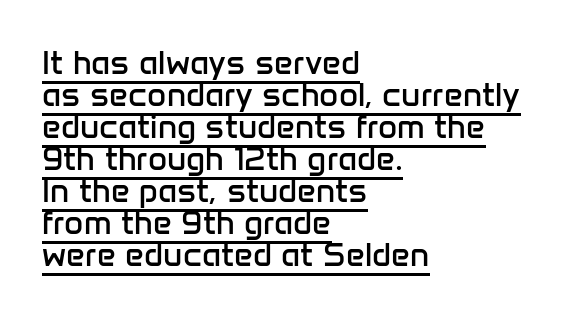
{"serif": "no", "italic": "no", "bold": "no", "weight": "regular", "width": "normal", "stroke_contrast": "low", "x_height": "medium", "monospaced": "no", "underline": "yes", "align": "left", "line_spacing": "tight", "line_spacing_ratio": 0.97, "letter_spacing": "normal", "letter_spacing_em": 0.0, "glyph_px": 33}
